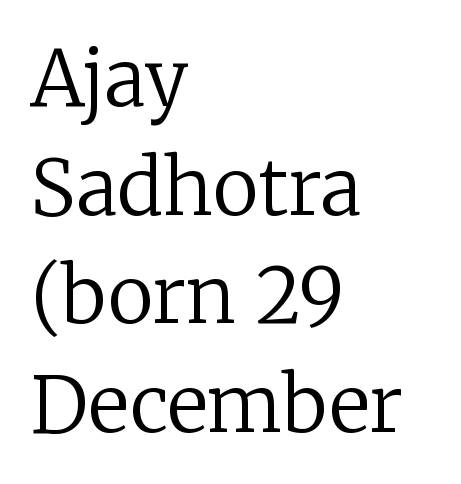
The cut favours lightness, reaching ordinary text weight at its darkest. Default kerning and tracking; the words read as compact shapes. Font category for this specimen: serif. The text block is weighted toward the left margin, trailing off unevenly rightward. A typesetter would call this proportional, since set widths differ per character.
